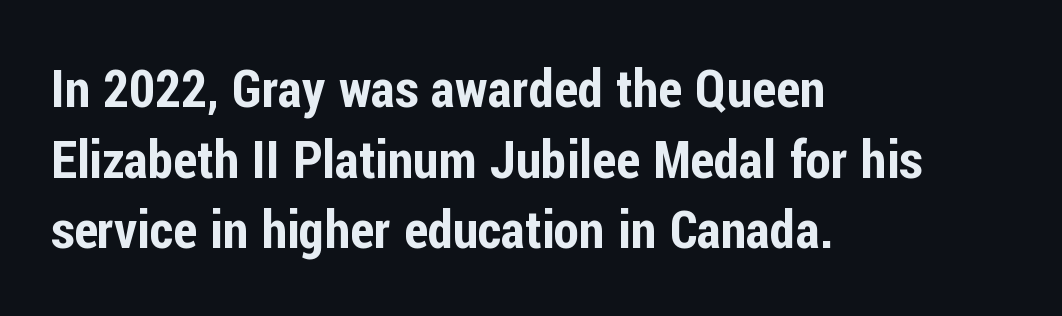
The image shows 52 px condensed sans-serif type, upright; set left-aligned, normal line spacing (1.36x), normal letter spacing, not underlined; low stroke contrast and a medium x-height.
